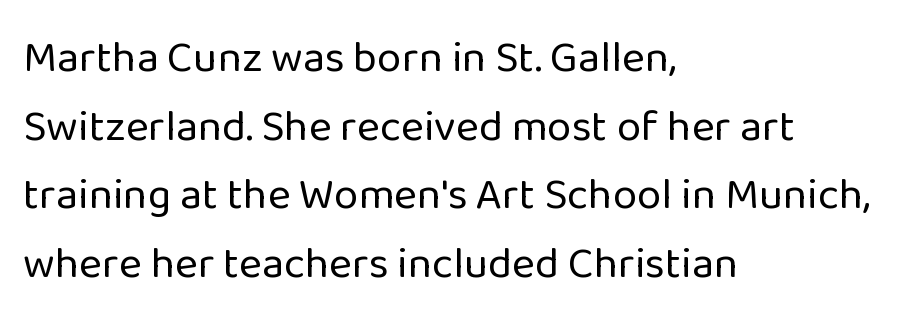
On a weight scale, this lands at 450 or below. Type style note: lacks serifs. Vertically, the passage feels balanced, rows spaced as you'd expect. Posture: straight, roman, zero tilt. The horizontal fit of the characters is conventional and even.
